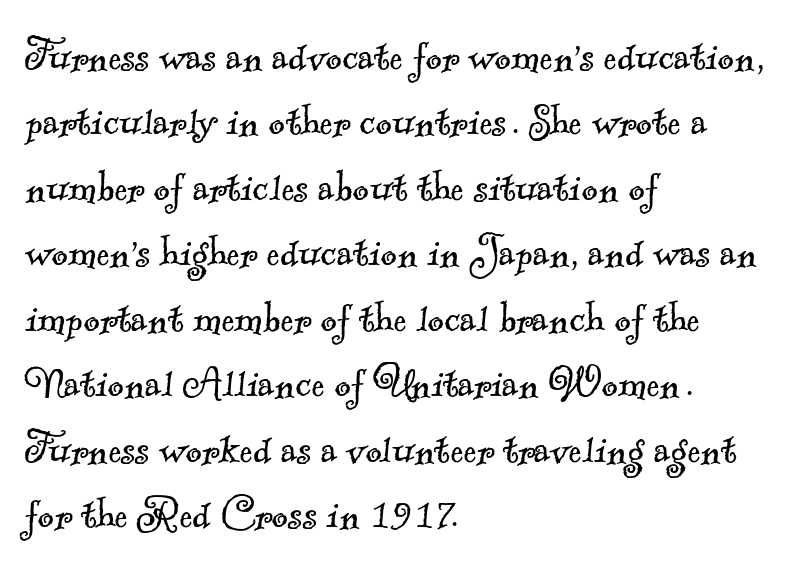
Q: Is the text bold? A: No.
Q: Is the typeface a serif or a sans-serif typeface? A: Serif.
Q: Is the text underlined? A: No.
Q: How is the paragraph aligned? A: Left-aligned.
Q: Is the spacing between letters normal or unusually wide? A: Normal.
Q: Is the spacing between lines tight, normal or loose? A: Normal.
Q: Width (condensed, normal, or wide)? A: Normal.
Q: x-height? A: Small.
Q: Monospaced? A: No.
